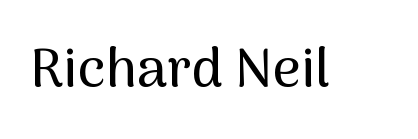
Tracking value appears to be zero — textbook default spacing. Clear beneath every line of the passage. Nope, no serifs anywhere on these letters. A typesetter would call this proportional, since set widths differ per character.
